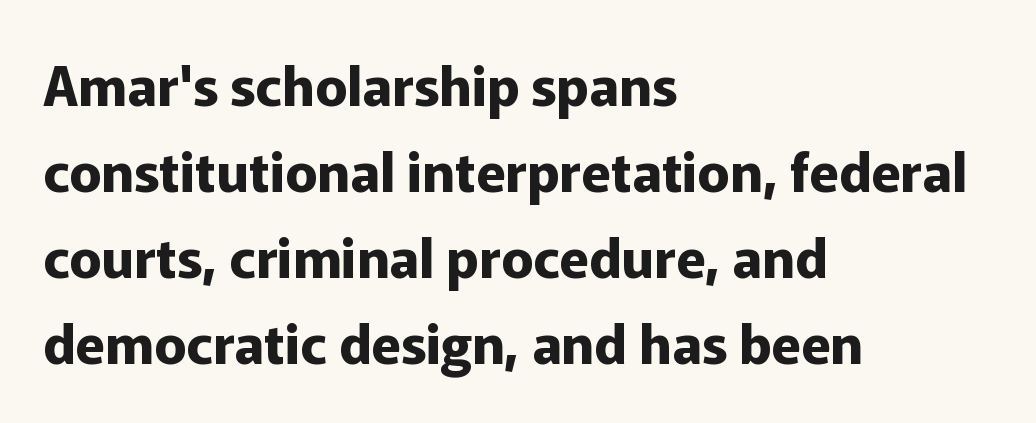
Note: no serifs on the glyphs. Unmarked baselines from the first word to the last. Think of a printed novel: that variable character pitch is what you see here. Whoever set this chose a conventional vertical rhythm. Every character sits straight up, as roman type does. Chunky letters — that's bold for sure.
